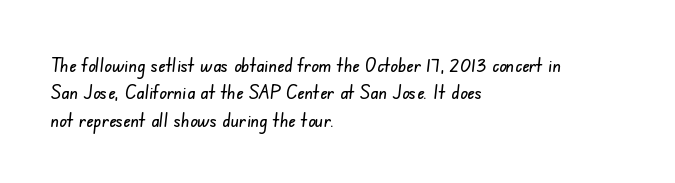
The image shows 20 px text type; set left-aligned, normal line spacing (1.37x), normal letter spacing, not underlined.
